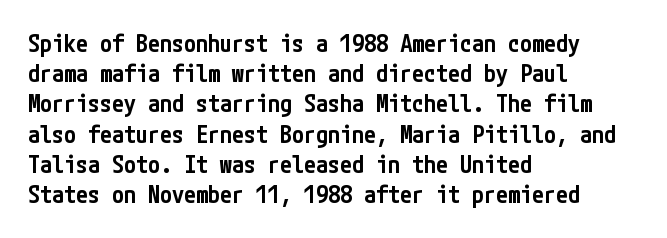
{"italic": "no", "bold": "semi", "underline": "no", "align": "left", "line_spacing": "normal", "line_spacing_ratio": 1.26, "letter_spacing": "normal", "letter_spacing_em": 0.0, "glyph_px": 24}
